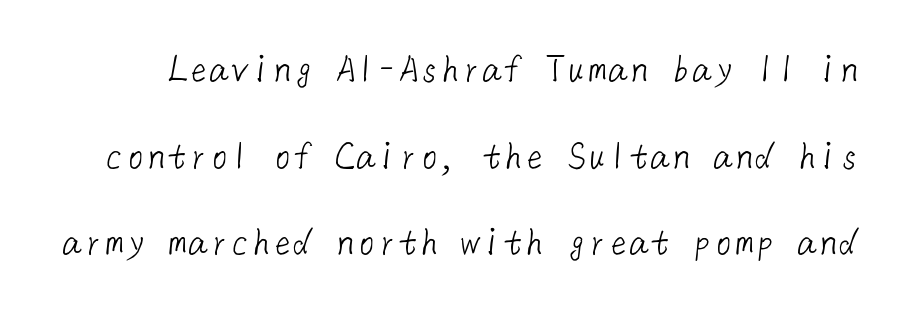
Q: Is the text bold? A: No.
Q: Is the typeface a serif or a sans-serif typeface? A: Sans-serif.
Q: Is the text underlined? A: No.
Q: Is the spacing between letters normal or unusually wide? A: Normal.
Q: Is the spacing between lines tight, normal or loose? A: Loose.
Q: Width (condensed, normal, or wide)? A: Normal.
Q: Stroke contrast? A: Low.
Q: x-height? A: Medium.
